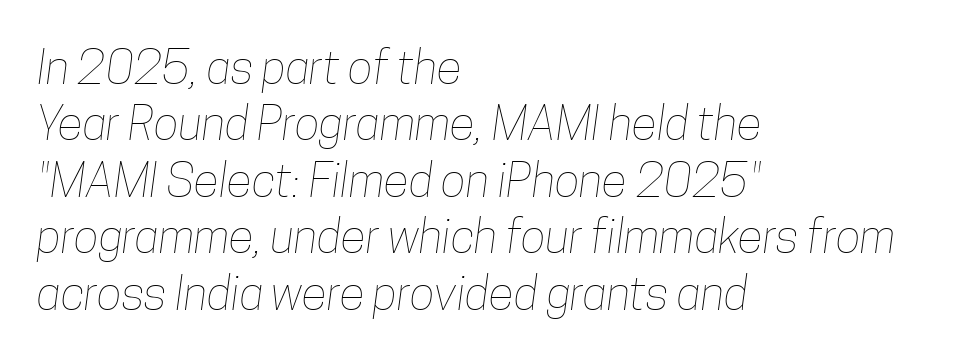
Q: Is the text bold? A: No.
Q: Is the text underlined? A: No.
Q: How is the paragraph aligned? A: Left-aligned.
Q: Is the spacing between letters normal or unusually wide? A: Normal.
Q: Width (condensed, normal, or wide)? A: Condensed.
Q: Stroke contrast? A: Low.
Q: x-height? A: Medium.
Q: Monospaced? A: No.
